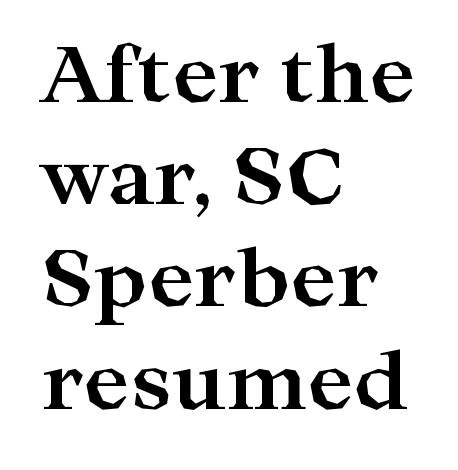
You could not count columns in this text — the font is proportionally spaced. Italic: no, the glyphs are upright roman. Compared with an ordinary text face, these strokes are far heavier — a full bold. A bare baseline throughout the passage. You can tell from the footed stems that serif type was used.
